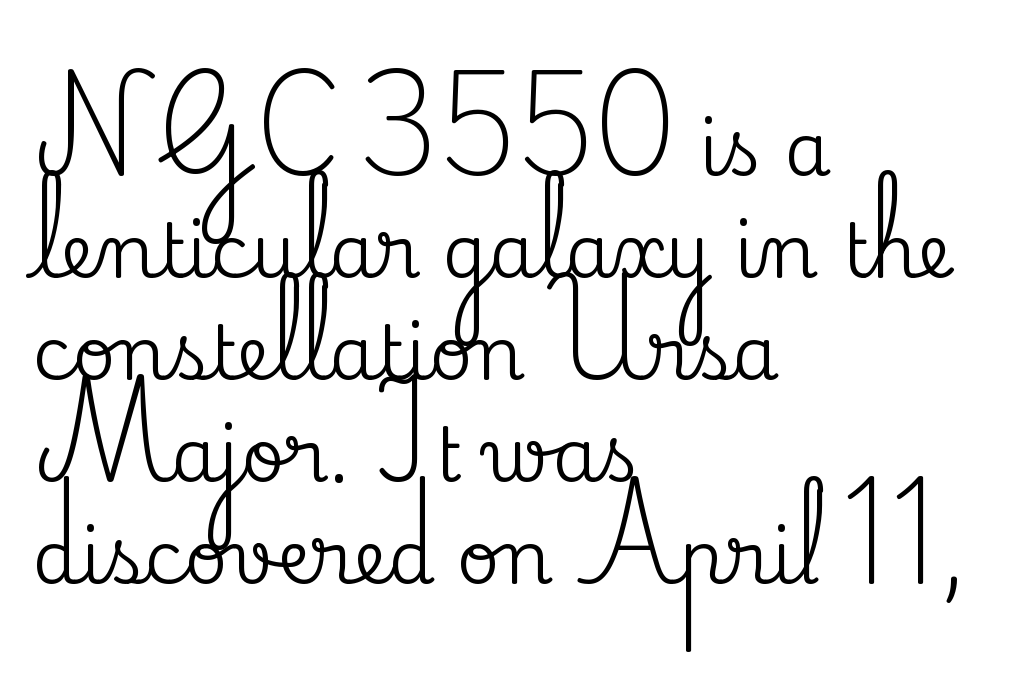
How would I describe the line gaps? Plain and ordinary. Compared with typical body copy, the letter spacing here is the same. Type style note: has serifs. The passage shown is typed in a proportional face where columns would drift.
